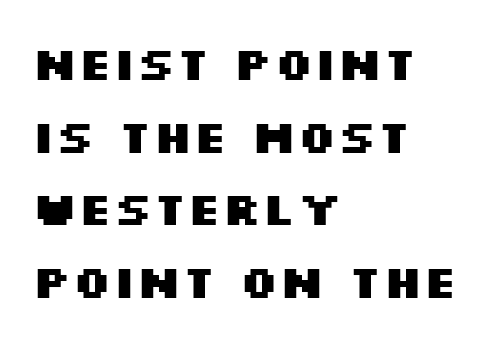
{"serif": "no", "italic": "no", "bold": "yes", "weight": "heavy", "width": "wide", "stroke_contrast": "medium", "x_height": "large", "monospaced": "no", "underline": "no", "align": "left", "line_spacing": "normal", "line_spacing_ratio": 1.58, "letter_spacing": "normal", "letter_spacing_em": 0.0, "glyph_px": 46}
